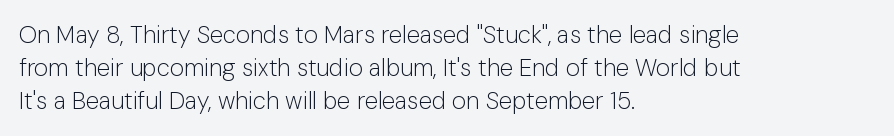
The image shows 24 px text type, upright; set left-aligned, normal line spacing (1.37x), normal letter spacing, not underlined.
